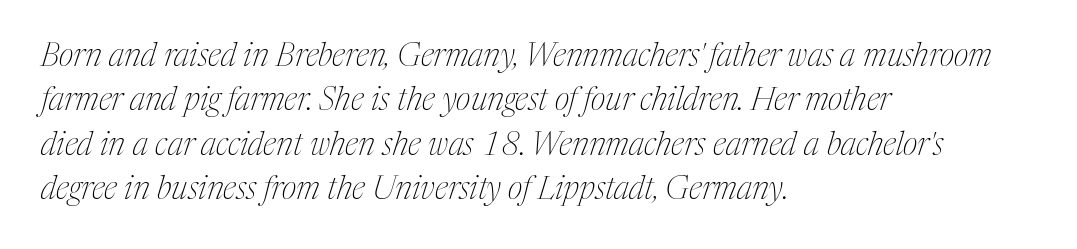
The image shows 32 px thin, condensed serif type, italic (leaning right); set left-aligned, normal line spacing (1.39x), normal letter spacing, not underlined; medium stroke contrast and a medium x-height.
